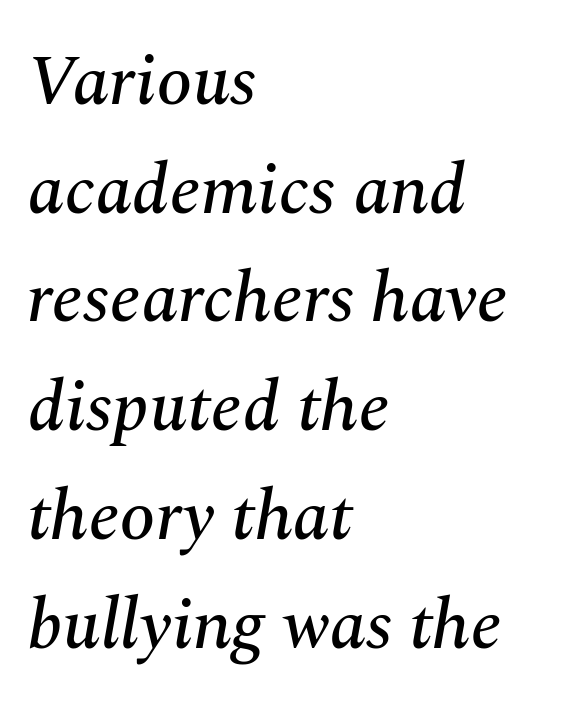
The image shows 72 px serif type, italic (leaning right); set left-aligned, normal line spacing (1.51x), normal letter spacing, not underlined; medium stroke contrast and a medium x-height.
